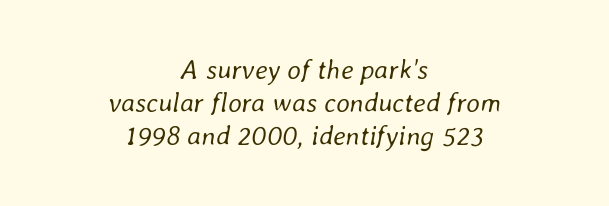
{"italic": "yes", "lean": "right", "slant_degrees": 8, "bold": "no", "underline": "no", "align": "center", "line_spacing_ratio": 1.23, "letter_spacing": "normal", "letter_spacing_em": 0.0, "glyph_px": 27}
